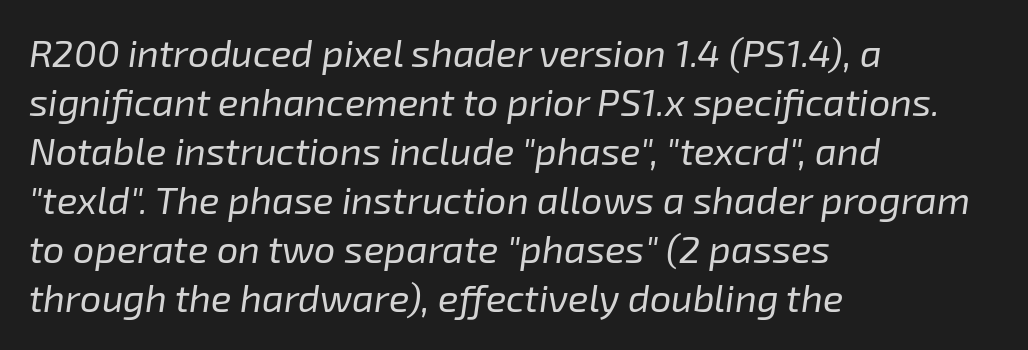
The zone under the glyphs is completely vacant. Weight class: somewhere from thin through regular. The passage shown is typed in a proportional face where columns would drift. The text carries the slant typical of an italic or oblique font.
